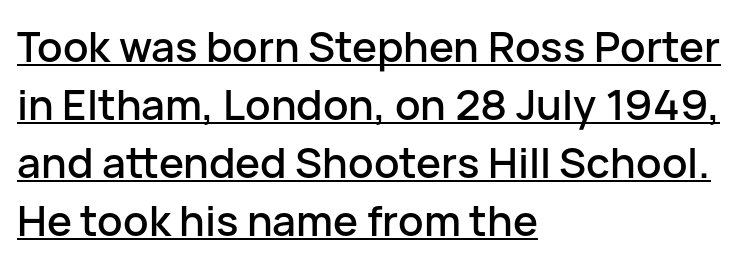
Every character sits straight up, as roman type does. Each letter keeps its own natural width here, so spacing adapts to shape. This sample keeps an unexceptional amount of space between lines. This is underlined copy, the kind a proofreader might mark for attention. Honestly, the letter spacing is just normal — you wouldn't notice it.
